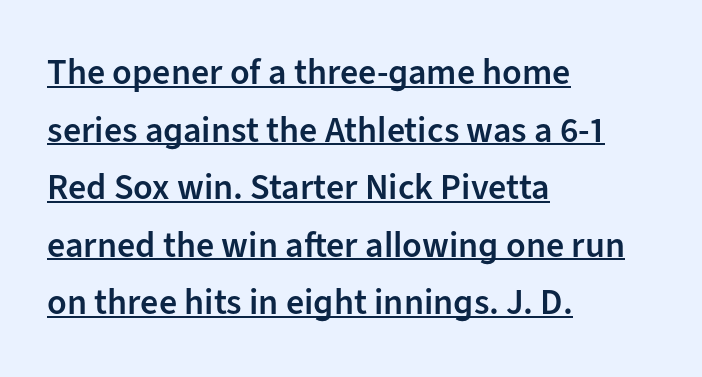
Posture: vertical. What weight is shown? A semibold, between regular and bold. The setting favours the left margin, as ordinary paragraphs usually do. Compared with undecorated copy, this sample adds a rule below the words. This sample uses a sans-serif face. Proportional: the letters do not fall into vertical columns.
